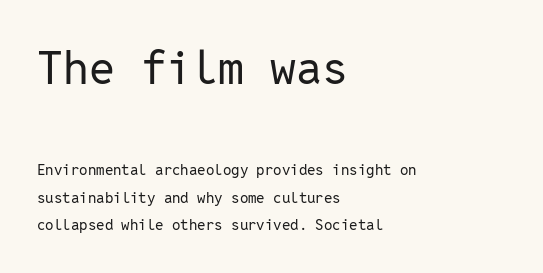
{"serif": "no", "italic": "no", "bold": "no", "weight": "regular", "width": "normal", "stroke_contrast": "low", "x_height": "medium", "monospaced": "yes", "underline": "no", "align": "left", "line_spacing_ratio": 1.85, "letter_spacing": "normal", "letter_spacing_em": 0.0, "larger_block": "first", "size_ratio": 3.07, "glyph_px": 46}
